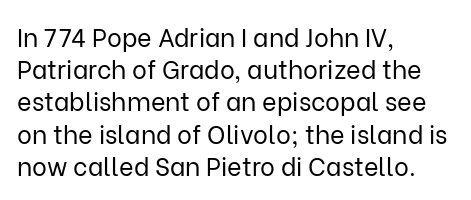
{"italic": "no", "bold": "no", "underline": "no", "align": "left", "line_spacing": "normal", "line_spacing_ratio": 1.29, "letter_spacing": "normal", "letter_spacing_em": 0.0, "glyph_px": 25}
